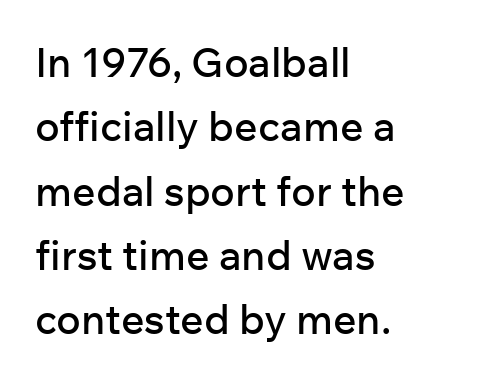
The image shows 41 px sans-serif type, upright; set left-aligned, normal line spacing (1.57x), normal letter spacing, not underlined; low stroke contrast and a medium x-height.
